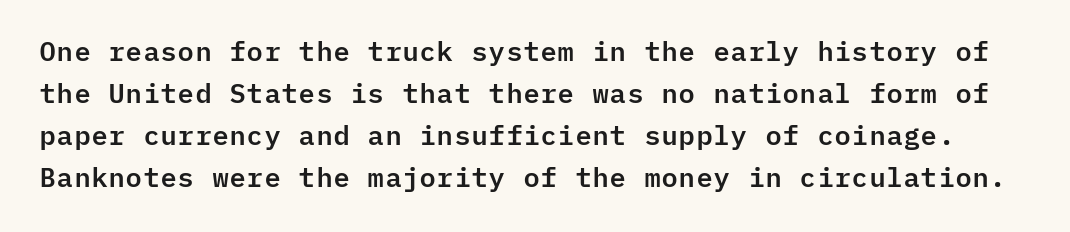
Nobody touched the tracking dial on this one. Regular leading. Clear beneath every line of the passage. Vertical strokes here are truly vertical.
